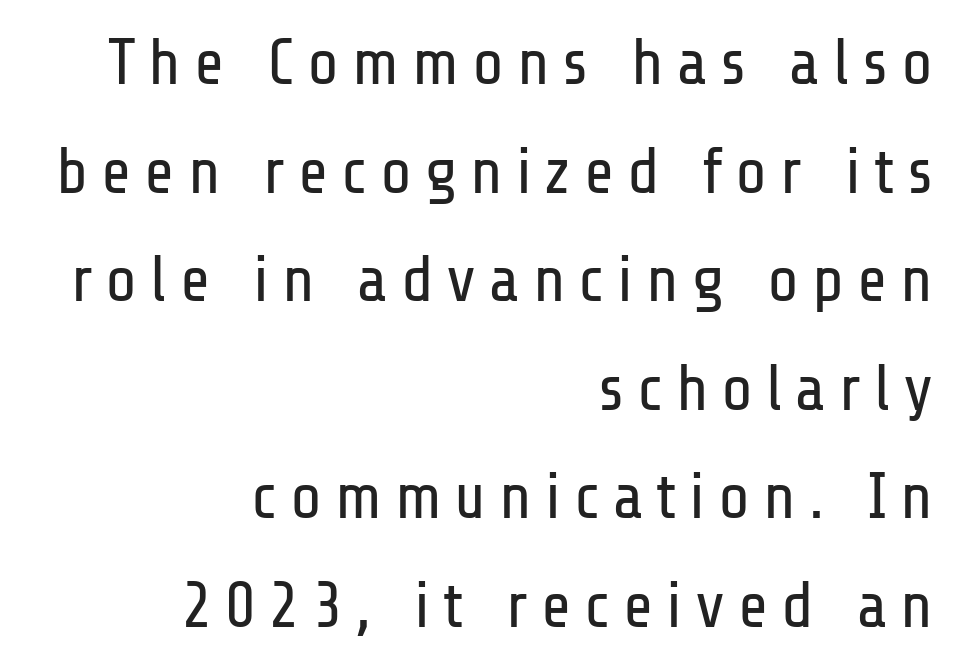
The image shows 65 px regular-weight, condensed sans-serif type, upright; set right-aligned, normal line spacing (1.67x), unusually wide letter spacing (+0.2 em), not underlined; low stroke contrast and a medium x-height.
